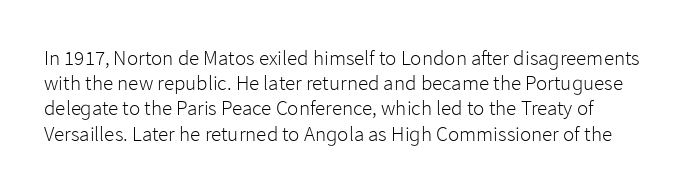
The letterforms sit shoulder to shoulder at normal distance. Typeset ragged right — the left edge is the straight one. The lettering holds an erect, upright posture throughout. Vertical stems look standard width or narrower in stroke. Beneath every word, the page is bare.
